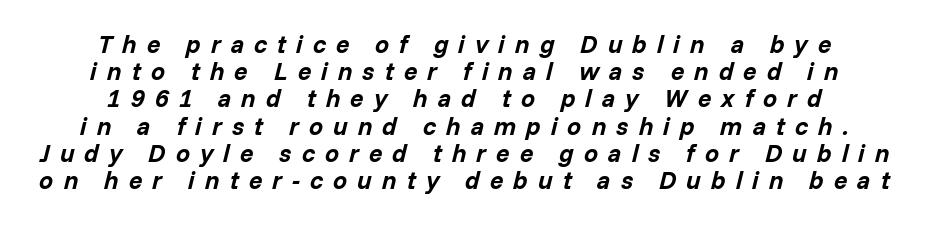
These lines are centered, leaving both edges ragged. Tightly led — the rows are bunched. A clean baseline with only descenders dipping below it. The face used here is rendered with a markedly widened letterfit.
